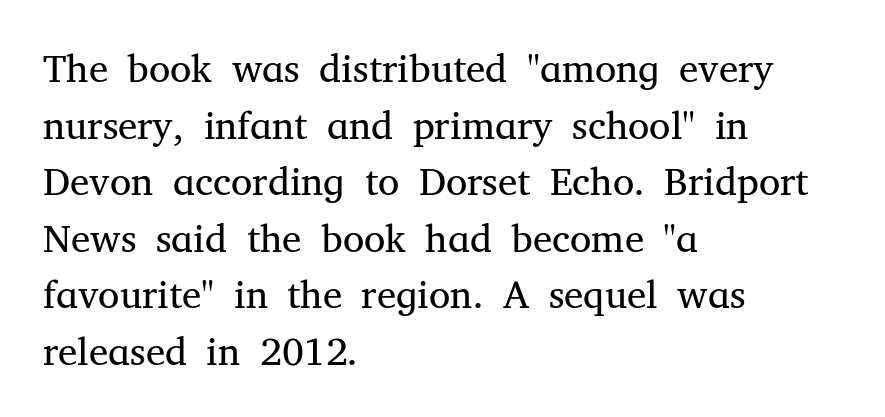
Proportional: the letters do not fall into vertical columns. Reading down the column, the eye jumps a familiar distance to each next line. The letterforms sit shoulder to shoulder at normal distance. A typesetter would label this face a serif. Layout note: lines flush left.
